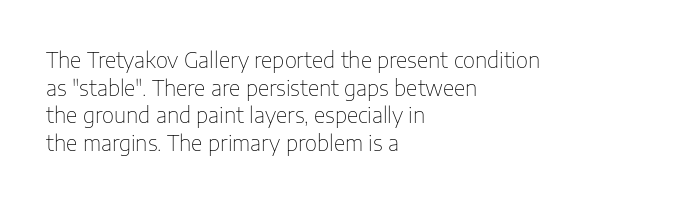
The image shows 21 px text type, upright; set left-aligned, normal line spacing (1.32x), normal letter spacing, not underlined.
